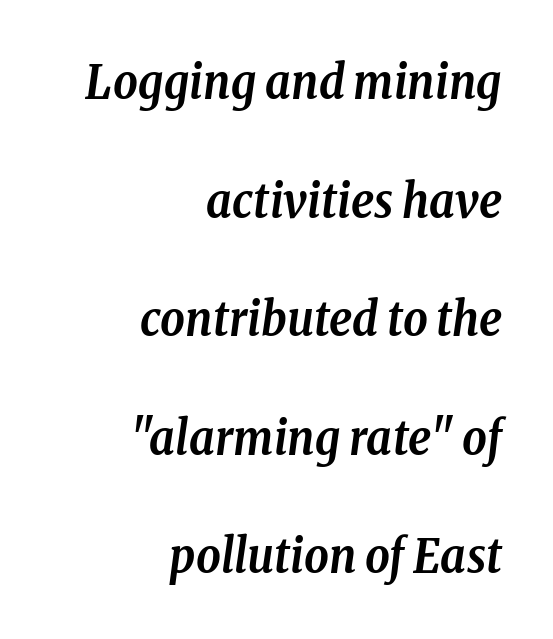
Little horizontal feet cap the strokes, marking this as serif type. Thick stems and heavy bowls — unmistakably bold. An italicized treatment has been applied to the whole sample. The rendering keeps characters at their native spacing.
